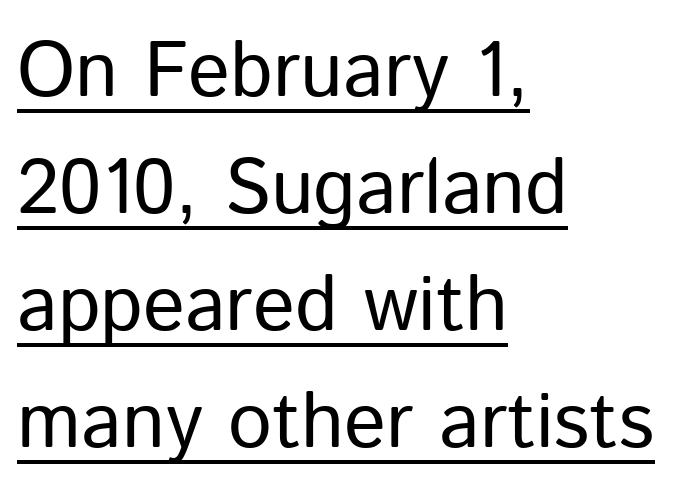
The image shows 78 px regular-weight sans-serif type, upright; set left-aligned, normal line spacing (1.5x), normal letter spacing, underlined; low stroke contrast and a medium x-height.
